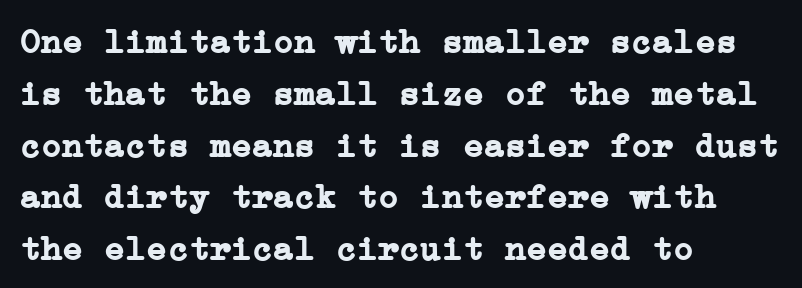
Q: Is the text bold? A: Yes.
Q: Is the text italic (slanted)? A: No, it is upright.
Q: Is the typeface a serif or a sans-serif typeface? A: Serif.
Q: Is the text underlined? A: No.
Q: How is the paragraph aligned? A: Left-aligned.
Q: Is the spacing between letters normal or unusually wide? A: Normal.
Q: Is the spacing between lines tight, normal or loose? A: Normal.
Q: Width (condensed, normal, or wide)? A: Normal.
Q: Stroke contrast? A: Low.
Q: x-height? A: Medium.
